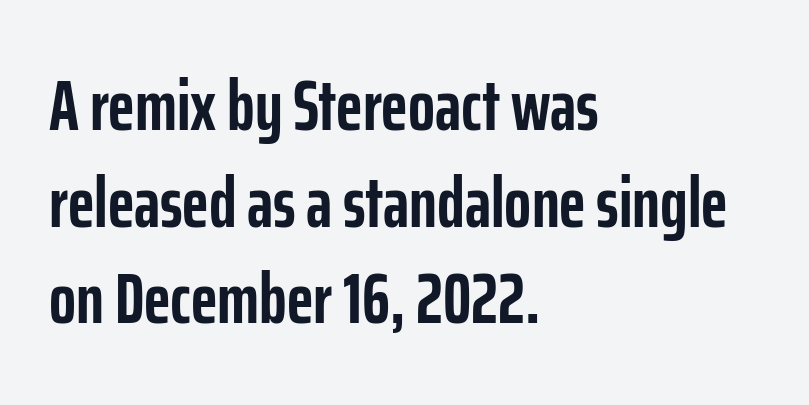
{"serif": "no", "italic": "no", "bold": "yes", "weight": "semibold", "width": "condensed", "stroke_contrast": "low", "x_height": "medium", "monospaced": "no", "underline": "no", "align": "left", "line_spacing": "normal", "line_spacing_ratio": 1.36, "letter_spacing": "normal", "letter_spacing_em": 0.0, "glyph_px": 71}
